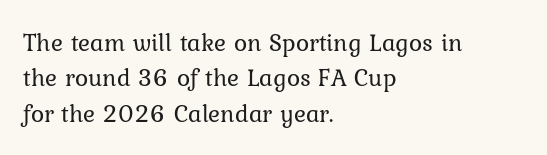
Plain, unruled lines of type. Is the type heavy? It reads as light-to-regular instead. Interline gaps are of average width in this sample. In terms of posture, this sample is upright. These lines are set flush left with a ragged right edge. Nothing unusual about the tracking: characters are spaced as the font intends.
